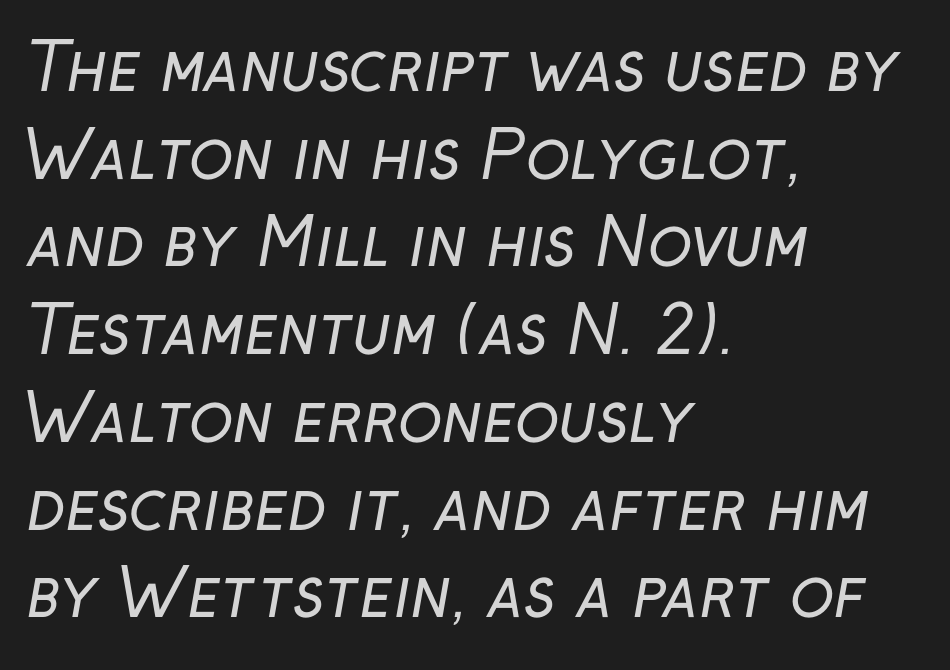
{"serif": "no", "bold": "no", "weight": "regular", "width": "normal", "stroke_contrast": "low", "x_height": "medium", "monospaced": "no", "underline": "no", "align": "left", "line_spacing": "normal", "line_spacing_ratio": 1.35, "letter_spacing": "normal", "letter_spacing_em": 0.0, "glyph_px": 65}
